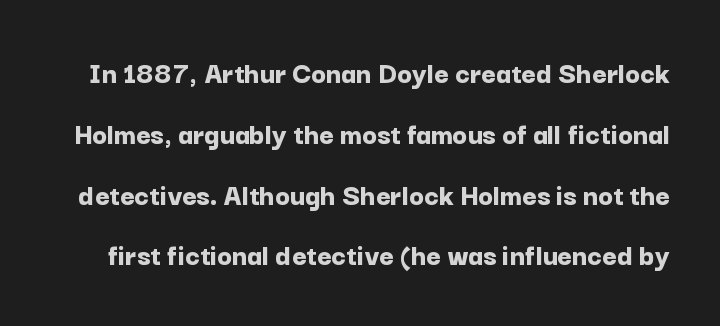
Q: Is the text bold? A: Yes.
Q: Is the text italic (slanted)? A: No, it is upright.
Q: Is the typeface a serif or a sans-serif typeface? A: Sans-serif.
Q: Is the text underlined? A: No.
Q: Is the spacing between letters normal or unusually wide? A: Normal.
Q: Is the spacing between lines tight, normal or loose? A: Loose.
Q: Width (condensed, normal, or wide)? A: Normal.
Q: Stroke contrast? A: Low.
Q: x-height? A: Medium.
Q: Monospaced? A: No.
